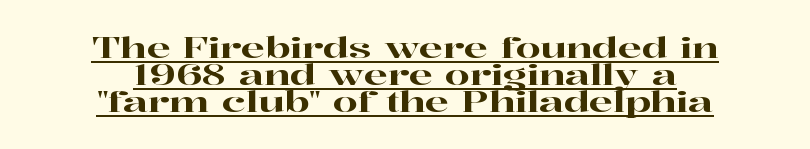
Q: Is the text italic (slanted)? A: No, it is upright.
Q: Is the typeface a serif or a sans-serif typeface? A: Serif.
Q: Is the text underlined? A: Yes.
Q: How is the paragraph aligned? A: Centered.
Q: Is the spacing between letters normal or unusually wide? A: Normal.
Q: Is the spacing between lines tight, normal or loose? A: Tight.
Q: Width (condensed, normal, or wide)? A: Wide.
Q: Stroke contrast? A: High.
Q: x-height? A: Medium.
Q: Monospaced? A: No.
